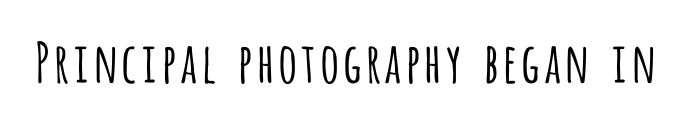
Q: Is the text bold? A: No.
Q: Is the text italic (slanted)? A: No, it is upright.
Q: Is the typeface a serif or a sans-serif typeface? A: Sans-serif.
Q: Is the text underlined? A: No.
Q: Is the spacing between letters normal or unusually wide? A: Normal.
Q: Width (condensed, normal, or wide)? A: Condensed.
Q: Stroke contrast? A: Low.
Q: x-height? A: Large.
Q: Monospaced? A: No.
